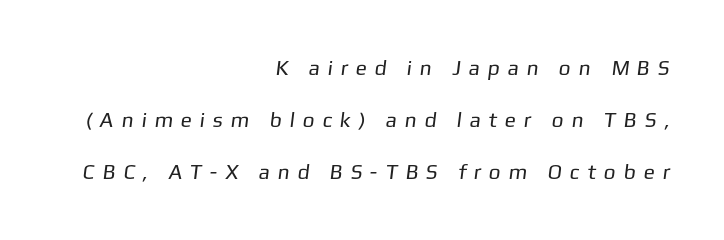
{"bold": "no", "underline": "no", "align": "right", "line_spacing": "loose", "line_spacing_ratio": 2.48, "letter_spacing": "wide", "letter_spacing_em": 0.37, "glyph_px": 21}
